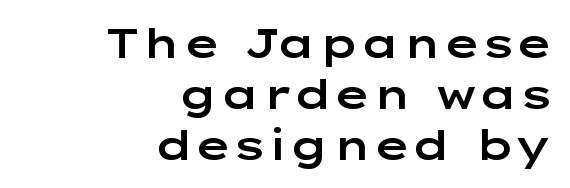
The image shows 41 px wide sans-serif type, upright; set right-aligned, line spacing 1.24x, normal letter spacing, not underlined; low stroke contrast and a medium x-height.
